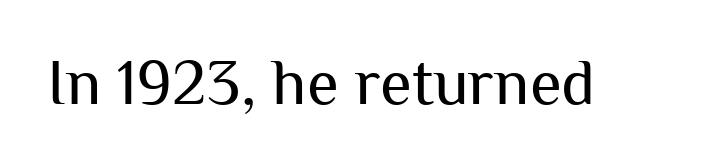
The text was rendered using a sans face with plain stroke endings. A bare baseline throughout the passage. The rendering keeps characters at their native spacing. Each letter keeps its own natural width here, so spacing adapts to shape. The lettering holds an erect, upright posture throughout. These glyphs show unthickened strokes, regular width or finer.
